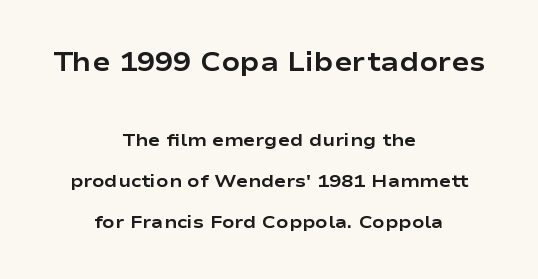
{"italic": "no", "bold": "yes", "underline": "no", "align": "center", "line_spacing": "loose", "line_spacing_ratio": 2.3, "letter_spacing": "normal", "letter_spacing_em": 0.0, "larger_block": "first", "size_ratio": 1.5, "glyph_px": 27}
